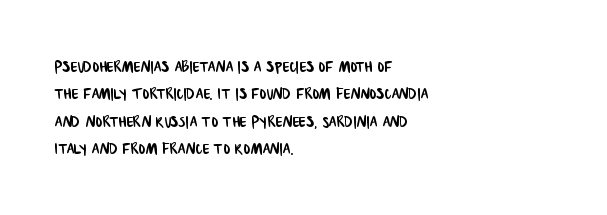
Students, note that the glyphs here touch the page at normal intervals. The space between consecutive lines is moderate. Horizontal alignment here is leftward, the default for most running prose. The area under the type is left untouched.
